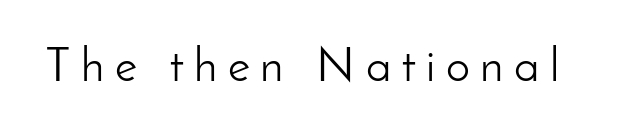
Do the characters align in a grid? No, the font is proportional. The passage shown is not bold in any degree. Grotesque or geometric, the face here clearly has no serifs. Each word looks stretched out because of the extra space between its letters. The space directly below the letters is spotless.
